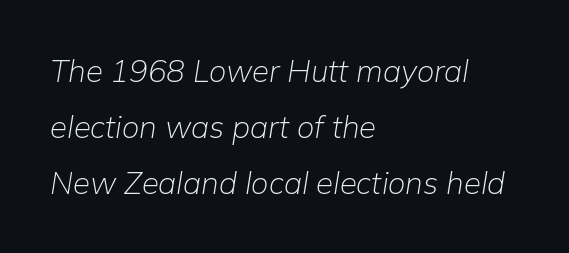
The image shows 31 px light type, italic (leaning right); set left-aligned, line spacing 1.81x, normal letter spacing, not underlined; low stroke contrast and a medium x-height.
